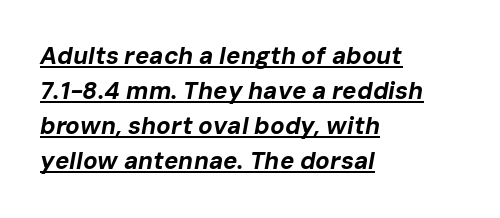
The specimen includes a rule beneath the text block's lines. A classic flush-left, rag-right setting is used for this passage. The passage shown has conventional tracking throughout. Every character sits at an angle, as italics do.
